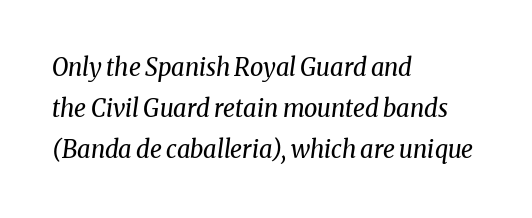
{"italic": "yes", "lean": "right", "slant_degrees": 8, "bold": "no", "underline": "no", "align": "left", "line_spacing_ratio": 1.71, "letter_spacing": "normal", "letter_spacing_em": 0.0, "glyph_px": 24}
